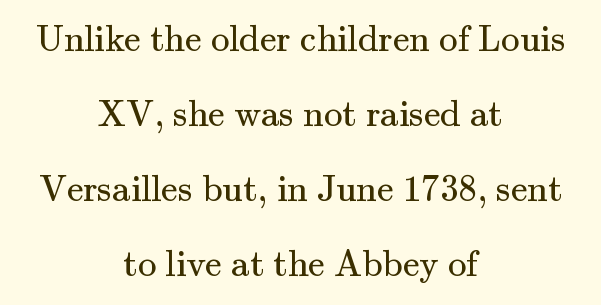
The image shows 37 px regular-weight serif type, upright; set centered, loose line spacing (2.03x), normal letter spacing, not underlined; medium stroke contrast and a small x-height.
